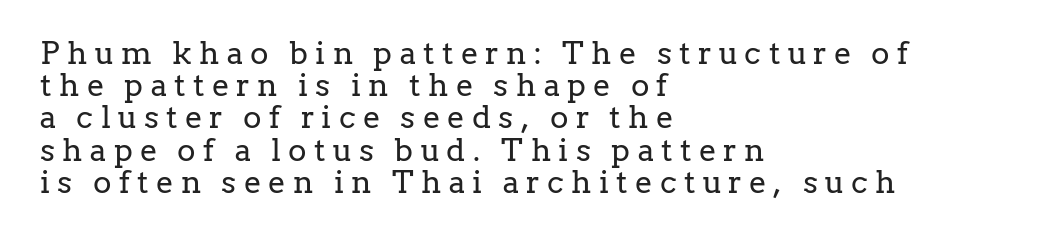
{"serif": "yes", "italic": "no", "bold": "no", "weight": "regular", "width": "normal", "stroke_contrast": "low", "x_height": "medium", "monospaced": "no", "underline": "no", "align": "left", "line_spacing": "tight", "line_spacing_ratio": 1.04, "letter_spacing": "wide", "letter_spacing_em": 0.24, "glyph_px": 31}
